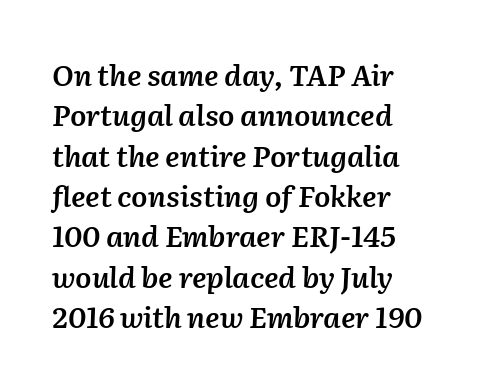
Q: Is the text bold? A: Semi-bold.
Q: Is the text italic (slanted)? A: Yes, it leans right by about 2 degrees.
Q: Is the text underlined? A: No.
Q: How is the paragraph aligned? A: Left-aligned.
Q: Is the spacing between letters normal or unusually wide? A: Normal.
Q: Is the spacing between lines tight, normal or loose? A: Normal.
Q: Width (condensed, normal, or wide)? A: Normal.
Q: Stroke contrast? A: Medium.
Q: x-height? A: Medium.
Q: Monospaced? A: No.
